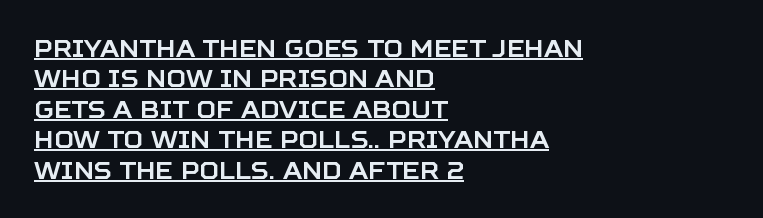
{"italic": "no", "underline": "yes", "align": "left", "line_spacing": "normal", "line_spacing_ratio": 1.27, "letter_spacing": "normal", "letter_spacing_em": 0.0, "glyph_px": 24}
